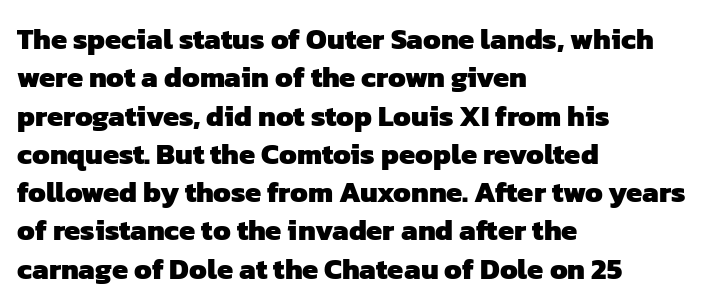
Q: Is the text bold? A: Yes.
Q: Is the typeface a serif or a sans-serif typeface? A: Sans-serif.
Q: Is the text underlined? A: No.
Q: How is the paragraph aligned? A: Left-aligned.
Q: Is the spacing between letters normal or unusually wide? A: Normal.
Q: Is the spacing between lines tight, normal or loose? A: Normal.
Q: Width (condensed, normal, or wide)? A: Normal.
Q: Stroke contrast? A: Low.
Q: x-height? A: Medium.
Q: Monospaced? A: No.
